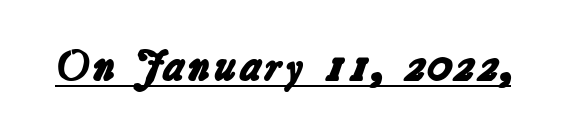
The image shows 43 px bold sans-serif type; set normal letter spacing, underlined; low stroke contrast and a medium x-height.
